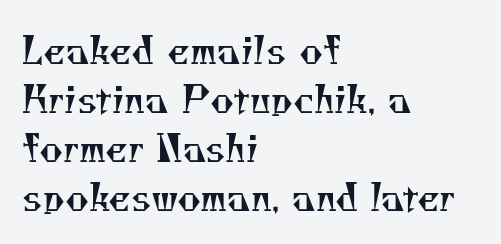
Small tapered or slab feet sit at the stroke ends, so this counts as serif. The line texture is even and compact thanks to regular tracking. Honestly, there is no underline to notice here at all. Character widths vary here, with narrow letters taking less room than wide ones. Unbolded letterforms with no extra heft.
